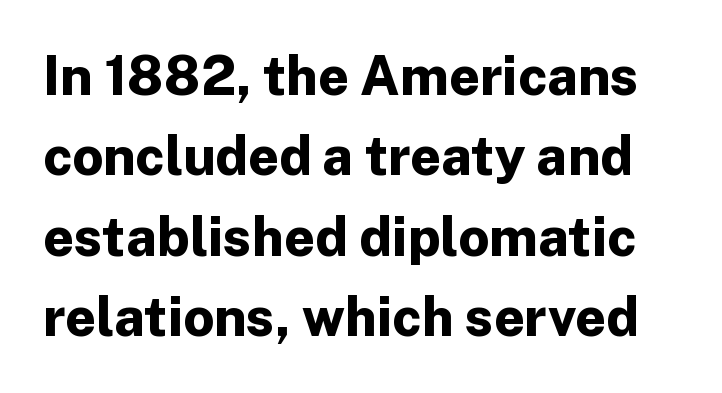
{"serif": "no", "italic": "no", "bold": "yes", "weight": "bold", "width": "normal", "stroke_contrast": "low", "x_height": "medium", "monospaced": "no", "underline": "no", "line_spacing": "normal", "line_spacing_ratio": 1.49, "letter_spacing": "normal", "letter_spacing_em": 0.0, "glyph_px": 54}
